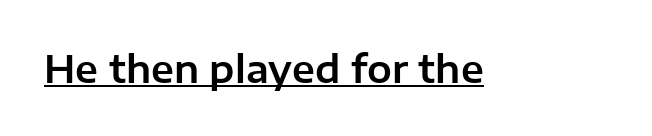
Unlike italic type, these characters show no tilt at all. You could call the tracking neutral — neither tight nor loose. Is this a fixed-width face? No — the glyphs have proportional, varying widths. Underlined type. Nothing sits at the stroke ends, so this counts as sans-serif.
